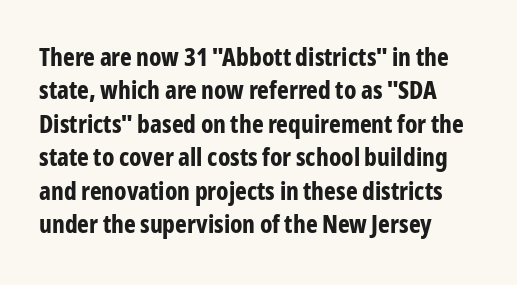
{"italic": "no", "bold": "yes", "underline": "no", "align": "left", "line_spacing": "normal", "line_spacing_ratio": 1.34, "letter_spacing": "normal", "letter_spacing_em": 0.0, "glyph_px": 25}
